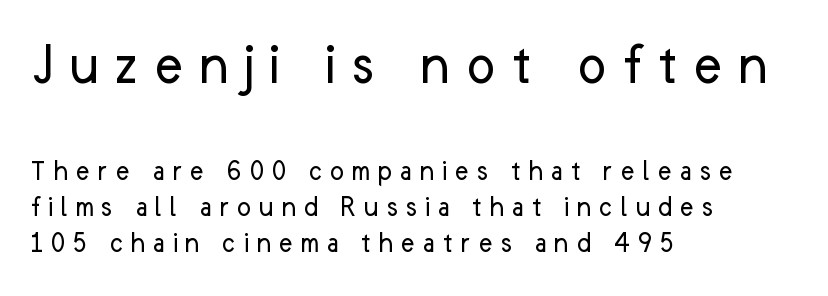
The image shows 61 px regular-weight sans-serif type, upright; set left-aligned, line spacing 1.21x, unusually wide letter spacing (+0.25 em), not underlined; the first (top) block is 2.03x larger; low stroke contrast and a medium x-height.
